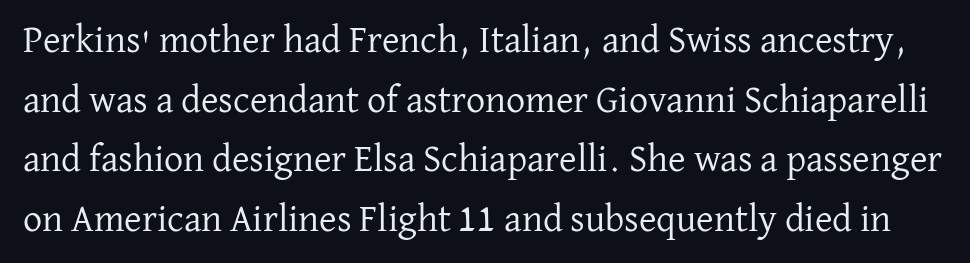
{"serif": "yes", "italic": "no", "bold": "no", "weight": "regular", "width": "normal", "stroke_contrast": "low", "x_height": "medium", "monospaced": "no", "underline": "no", "line_spacing": "normal", "line_spacing_ratio": 1.57, "letter_spacing": "normal", "letter_spacing_em": 0.0, "glyph_px": 38}
